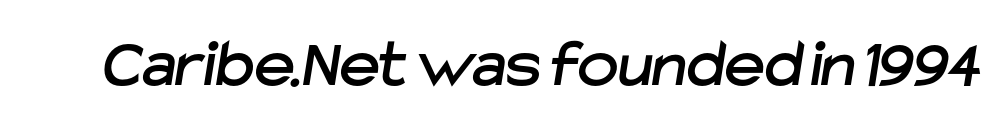
The image shows 69 px sans-serif type; set normal letter spacing, not underlined; low stroke contrast and a medium x-height.
